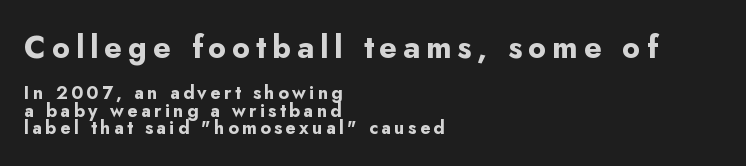
Q: Is the text bold? A: Yes.
Q: Is the text italic (slanted)? A: No, it is upright.
Q: Is the typeface a serif or a sans-serif typeface? A: Sans-serif.
Q: Is the text underlined? A: No.
Q: How is the paragraph aligned? A: Left-aligned.
Q: Is the spacing between lines tight, normal or loose? A: Tight.
Q: Which block of text is set in a larger size, the first (top) or the second (bottom)? A: The first (top) one.
Q: Width (condensed, normal, or wide)? A: Normal.
Q: Stroke contrast? A: Low.
Q: x-height? A: Small.
Q: Monospaced? A: No.
